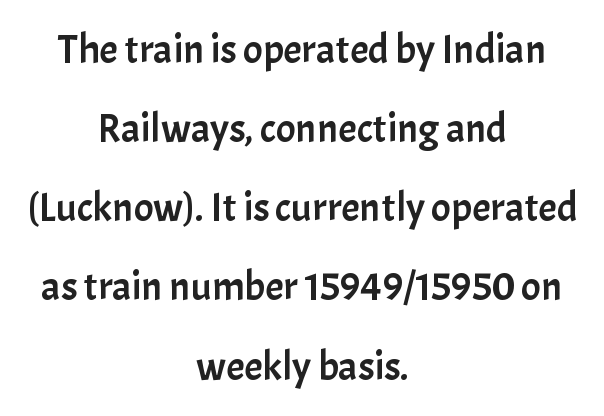
Italic? Not at all — the glyphs are vertical. Layout note: lines centered. Think of a printed novel: that variable character pitch is what you see here. These lines are composed in type without serifs. Does the leading feel generous? Absolutely, it's lavish. The rendering keeps characters at their native spacing.
